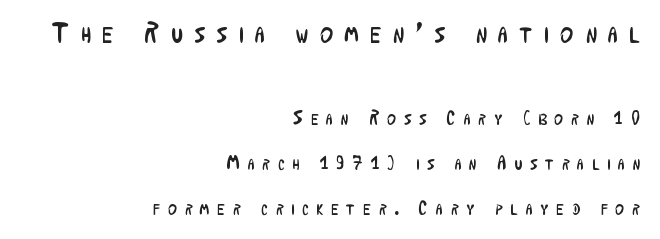
Q: Is the text bold? A: No.
Q: Is the text italic (slanted)? A: No, it is upright.
Q: Is the typeface a serif or a sans-serif typeface? A: Sans-serif.
Q: Is the text underlined? A: No.
Q: How is the paragraph aligned? A: Right-aligned.
Q: Is the spacing between letters normal or unusually wide? A: Unusually wide.
Q: Is the spacing between lines tight, normal or loose? A: Loose.
Q: Which block of text is set in a larger size, the first (top) or the second (bottom)? A: The first (top) one.
Q: Width (condensed, normal, or wide)? A: Condensed.
Q: Stroke contrast? A: Low.
Q: x-height? A: Medium.
Q: Monospaced? A: No.
